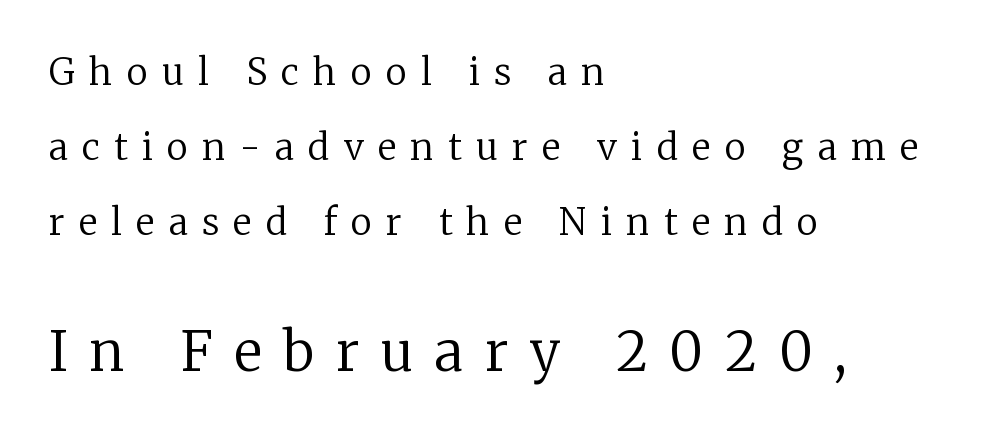
The image shows 54 px regular-weight serif type, upright; set left-aligned, loose line spacing (2.08x), unusually wide letter spacing (+0.4 em), not underlined; the second (bottom) block is 1.5x larger; low stroke contrast and a medium x-height.
